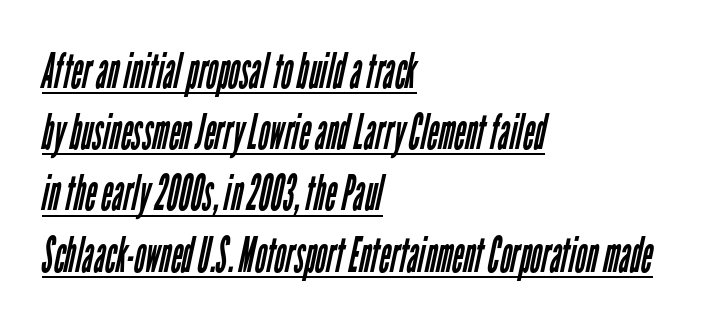
The image shows 49 px regular-weight, condensed sans-serif type; set left-aligned, normal line spacing (1.25x), normal letter spacing, underlined; low stroke contrast and a medium x-height.
